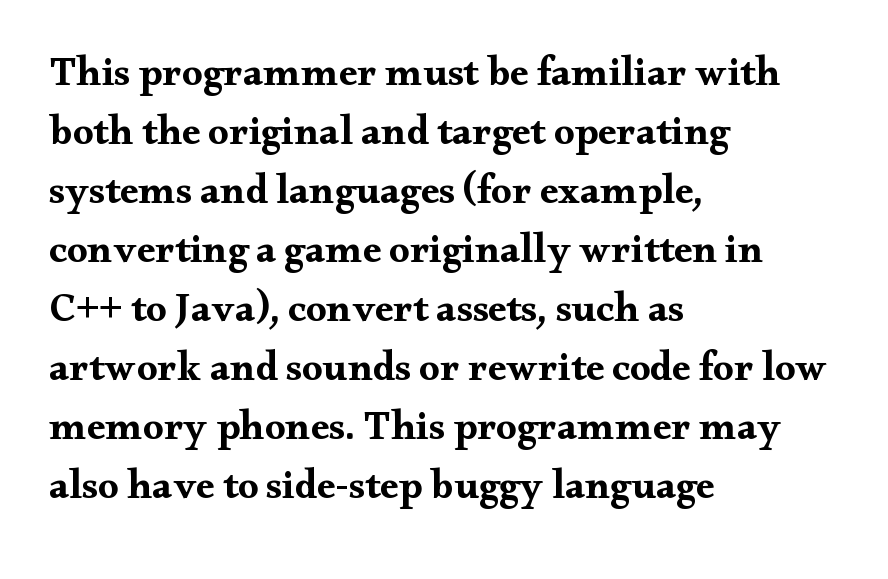
Summary of vertical rhythm: regular, with standard interline spacing. The type is set solid horizontally, with unmodified tracking. Are there feet on the stems? There are — it's a serif. Strokes here are thick enough to call this a true bold. Italic: no, the glyphs are upright roman. Short and long lines alike share a common starting point at left.
